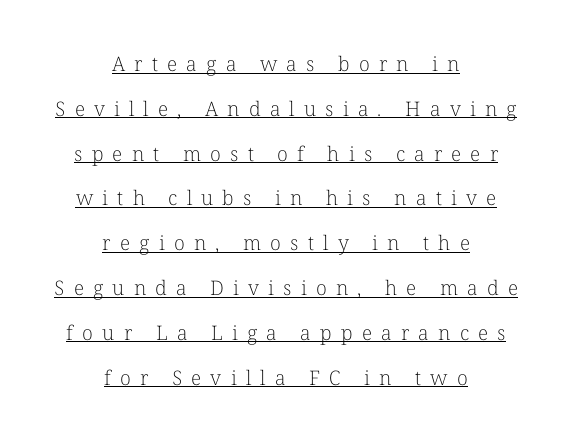
Q: Is the text bold? A: No.
Q: Is the text italic (slanted)? A: No, it is upright.
Q: Is the text underlined? A: Yes.
Q: How is the paragraph aligned? A: Centered.
Q: Is the spacing between letters normal or unusually wide? A: Unusually wide.
Q: Is the spacing between lines tight, normal or loose? A: Loose.
